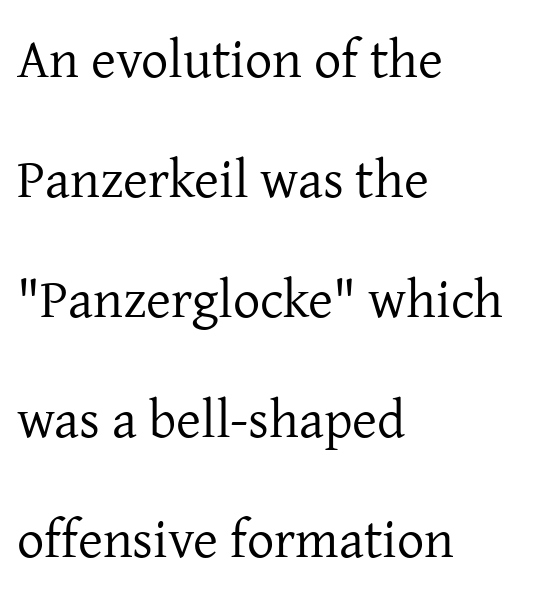
Stem width sits at or under what a default text font uses. The line-height multiplier appears high, well above default. These lines keep a tight, regular rhythm from letter to letter. Casual observation: everything's shoved over to the left. The glyphs in this specimen are seriffed.
